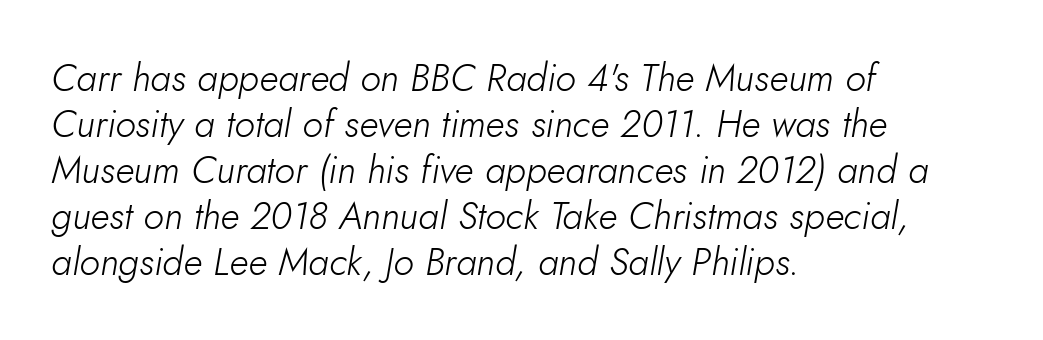
Q: Is the text bold? A: No.
Q: Is the text italic (slanted)? A: Yes, it leans right by about 10 degrees.
Q: Is the text underlined? A: No.
Q: How is the paragraph aligned? A: Left-aligned.
Q: Is the spacing between letters normal or unusually wide? A: Normal.
Q: Width (condensed, normal, or wide)? A: Normal.
Q: Stroke contrast? A: Low.
Q: x-height? A: Small.
Q: Monospaced? A: No.
